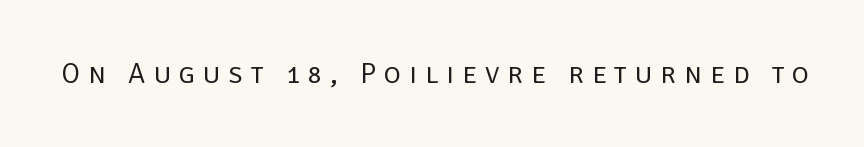
{"serif": "no", "italic": "no", "bold": "no", "weight": "regular", "width": "normal", "stroke_contrast": "low", "x_height": "large", "monospaced": "no", "underline": "no", "letter_spacing": "wide", "letter_spacing_em": 0.28, "glyph_px": 29}
